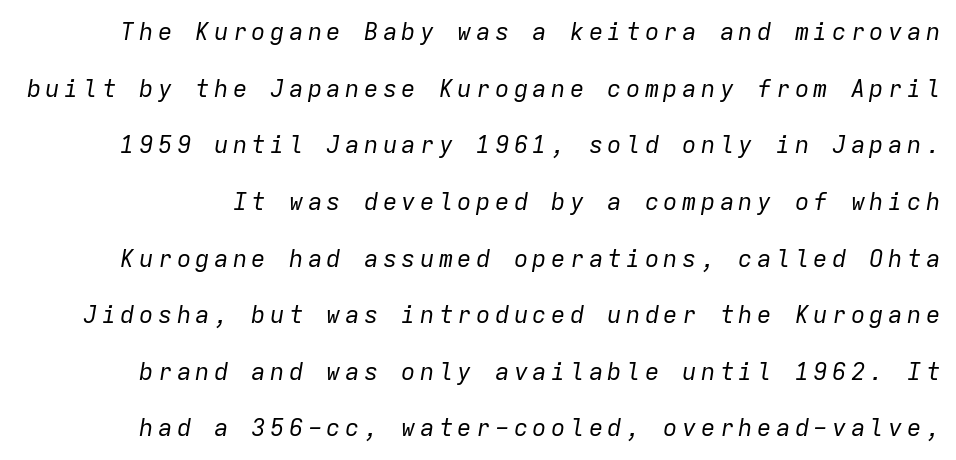
{"italic": "yes", "lean": "right", "slant_degrees": 9, "bold": "no", "underline": "no", "line_spacing": "loose", "line_spacing_ratio": 2.36, "glyph_px": 24}
